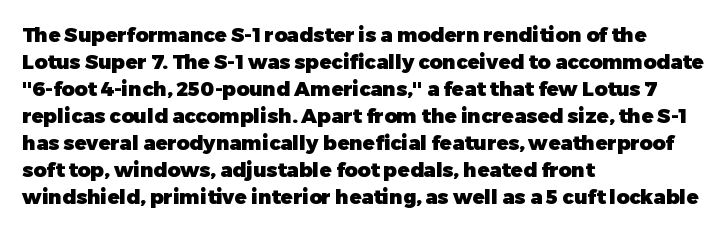
{"italic": "no", "bold": "yes", "underline": "no", "align": "left", "line_spacing": "normal", "line_spacing_ratio": 1.35, "letter_spacing": "normal", "letter_spacing_em": 0.0, "glyph_px": 20}
